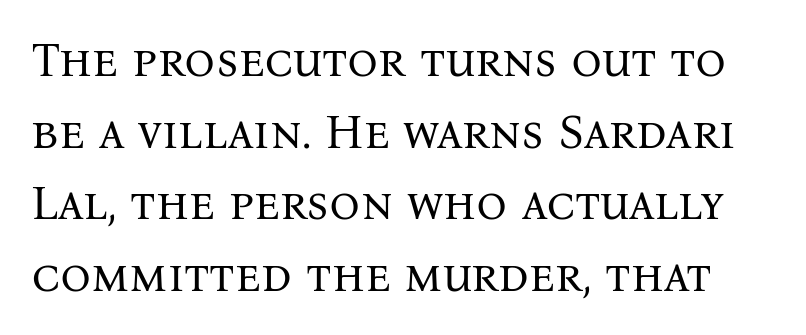
{"serif": "yes", "italic": "no", "bold": "no", "weight": "regular", "width": "normal", "stroke_contrast": "medium", "x_height": "medium", "monospaced": "no", "underline": "no", "line_spacing": "normal", "line_spacing_ratio": 1.49, "letter_spacing": "normal", "letter_spacing_em": 0.0, "glyph_px": 48}
